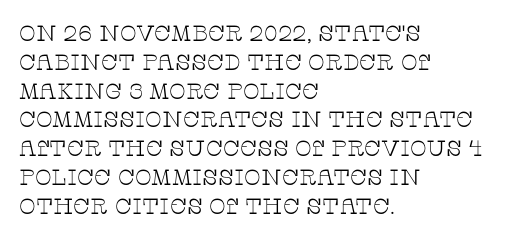
The image shows 22 px text type, upright; set left-aligned, normal line spacing (1.31x), normal letter spacing, not underlined.
